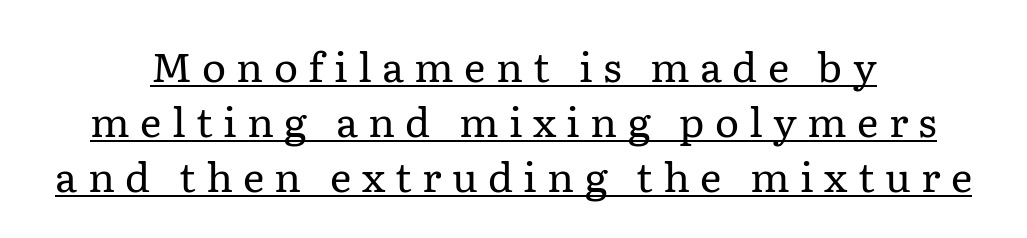
The image shows 41 px regular-weight serif type, upright; set centered, normal line spacing (1.34x), unusually wide letter spacing (+0.25 em), underlined; low stroke contrast and a medium x-height.
